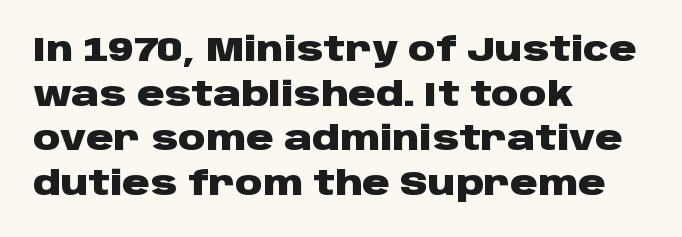
Q: Is the text bold? A: Yes.
Q: Is the text italic (slanted)? A: No, it is upright.
Q: Is the typeface a serif or a sans-serif typeface? A: Sans-serif.
Q: Is the text underlined? A: No.
Q: How is the paragraph aligned? A: Left-aligned.
Q: Is the spacing between letters normal or unusually wide? A: Normal.
Q: Is the spacing between lines tight, normal or loose? A: Normal.
Q: Width (condensed, normal, or wide)? A: Wide.
Q: Stroke contrast? A: Low.
Q: x-height? A: Large.
Q: Monospaced? A: No.
